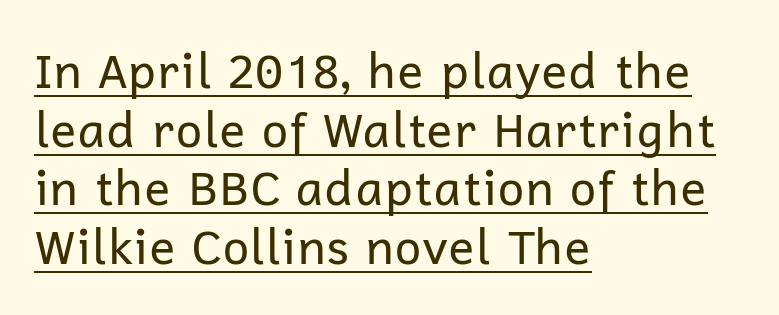
The image shows 48 px regular-weight sans-serif type, upright; set left-aligned, line spacing 1.22x, normal letter spacing, underlined; low stroke contrast and a medium x-height.
